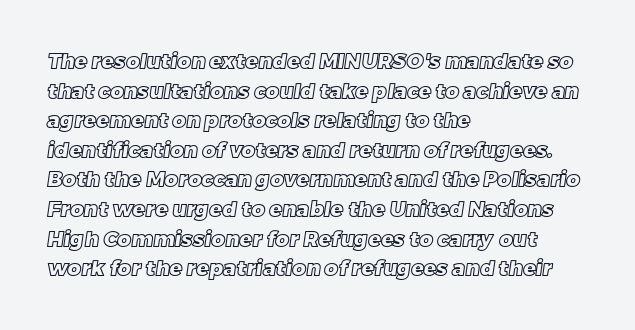
The image shows 21 px text type; set left-aligned, normal line spacing (1.41x), normal letter spacing, not underlined.
